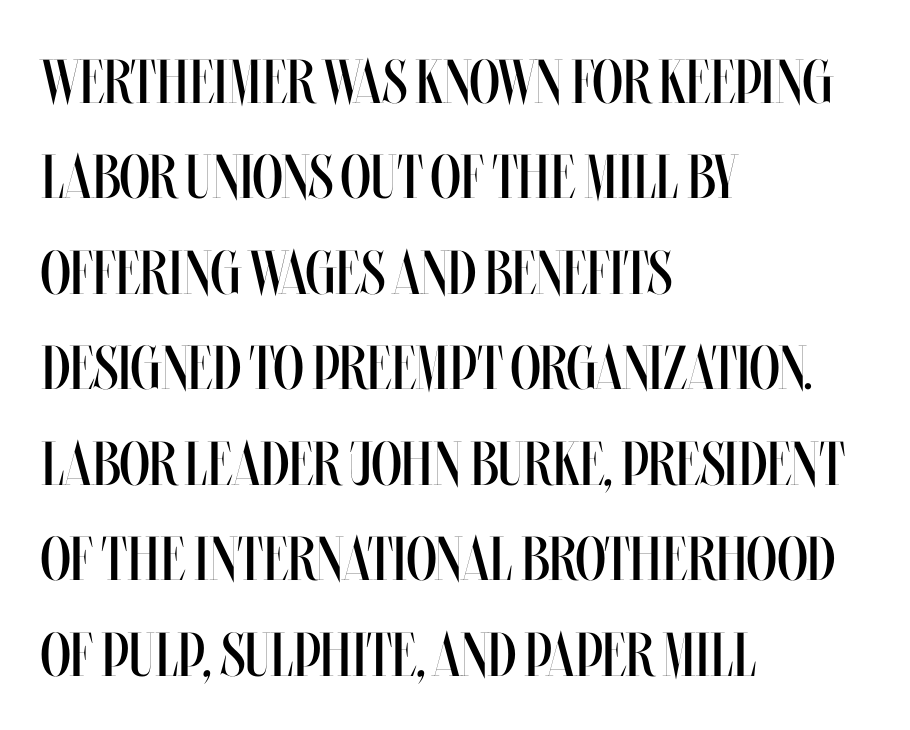
The image shows 62 px regular-weight, condensed type, upright; set left-aligned, normal line spacing (1.54x), normal letter spacing, not underlined; medium stroke contrast and a large x-height.
